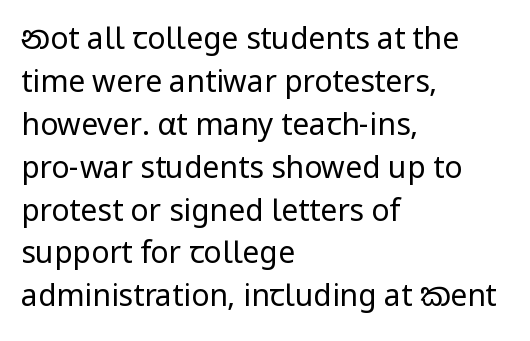
The image shows 30 px regular-weight sans-serif type, upright; set left-aligned, normal line spacing (1.43x), normal letter spacing, not underlined; low stroke contrast and a medium x-height.
